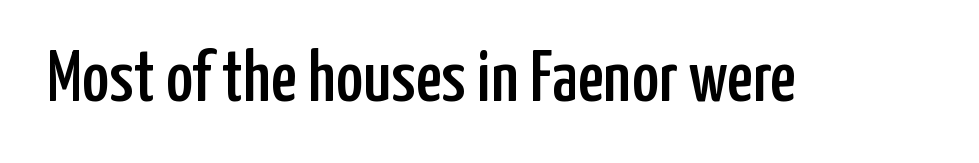
How are the letters spaced? Ordinarily, with no added tracking. Check the space under the baseline: it is left empty. You could not count columns in this text — the font is proportionally spaced. You can tell it's not italic because the verticals are truly vertical. Regarding serifs, this sample does without them.
